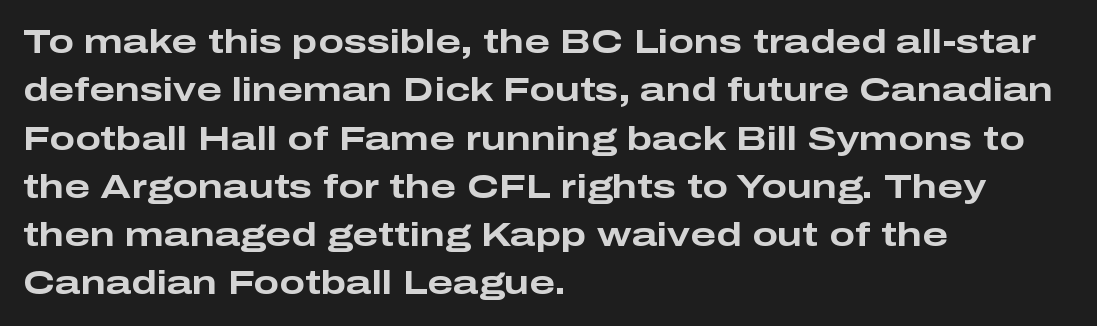
{"serif": "no", "italic": "no", "bold": "yes", "weight": "bold", "width": "wide", "stroke_contrast": "low", "x_height": "medium", "monospaced": "no", "underline": "no", "align": "left", "line_spacing": "normal", "line_spacing_ratio": 1.42, "letter_spacing": "normal", "letter_spacing_em": 0.0, "glyph_px": 34}
